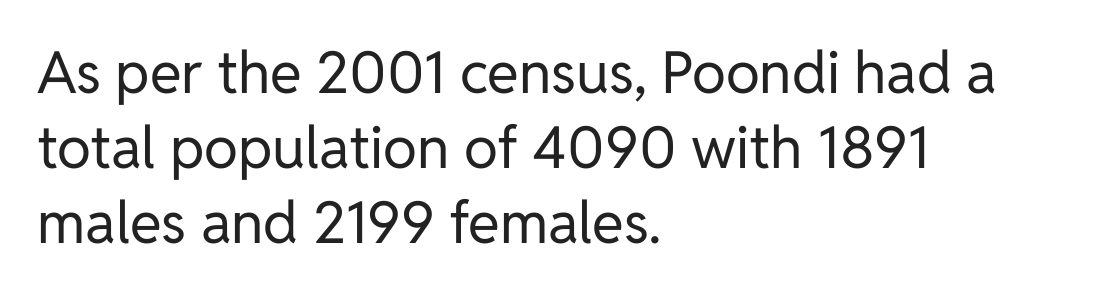
Q: Is the text bold? A: No.
Q: Is the text italic (slanted)? A: No, it is upright.
Q: Is the typeface a serif or a sans-serif typeface? A: Sans-serif.
Q: Is the text underlined? A: No.
Q: How is the paragraph aligned? A: Left-aligned.
Q: Is the spacing between letters normal or unusually wide? A: Normal.
Q: Is the spacing between lines tight, normal or loose? A: Normal.
Q: Width (condensed, normal, or wide)? A: Normal.
Q: Stroke contrast? A: Low.
Q: x-height? A: Medium.
Q: Monospaced? A: No.
